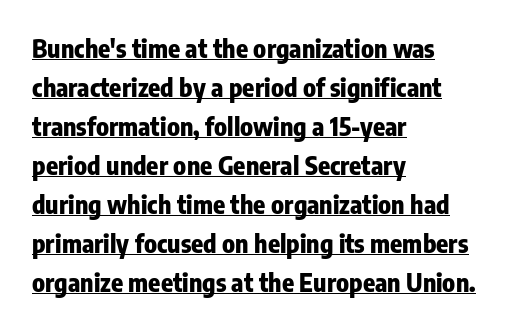
The image shows 25 px bold type, upright; set left-aligned, normal line spacing (1.56x), normal letter spacing, underlined.
